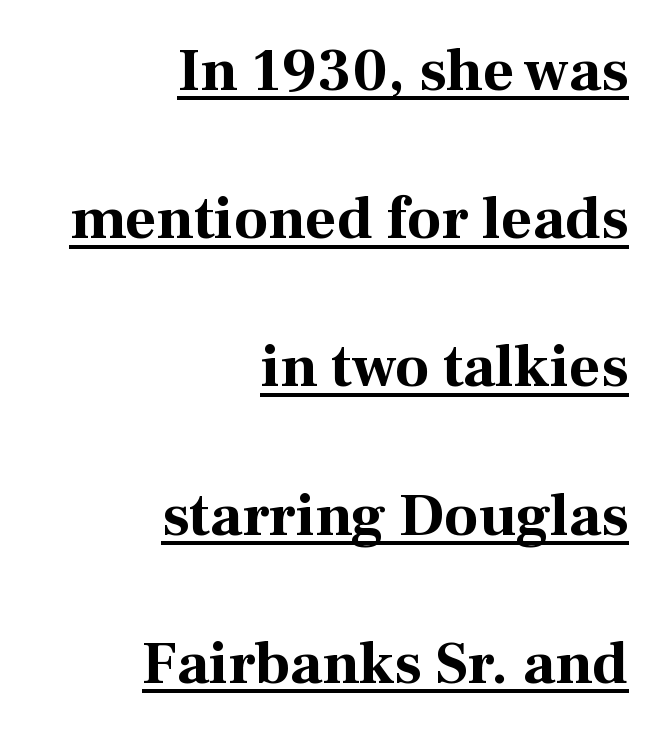
The image shows 61 px bold serif type, upright; set right-aligned, loose line spacing (2.43x), normal letter spacing, underlined; medium stroke contrast and a medium x-height.
